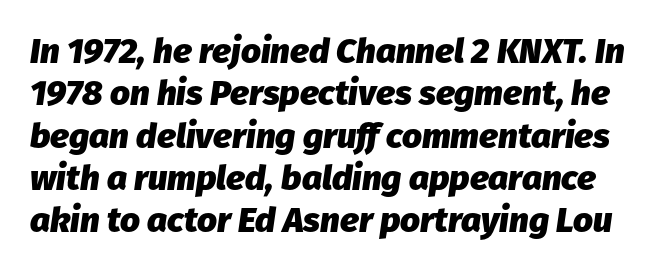
{"italic": "yes", "lean": "right", "slant_degrees": 8, "bold": "yes", "weight": "heavy", "width": "normal", "stroke_contrast": "low", "x_height": "medium", "monospaced": "no", "underline": "no", "line_spacing_ratio": 1.21, "letter_spacing": "normal", "letter_spacing_em": 0.0, "glyph_px": 35}
